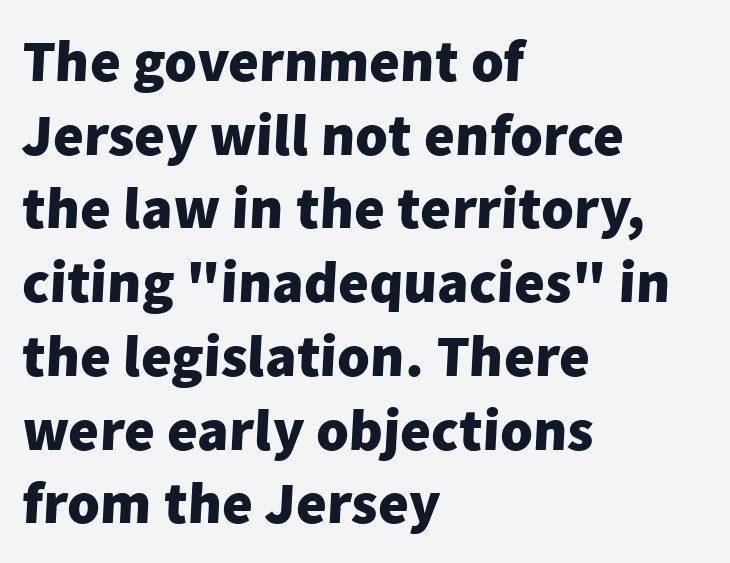
Anything drawn beneath the words? Only blank space. The letters advance in unequal steps, a hallmark of proportional type. No extra tracking has been applied to these lines. The rendering uses a bold face; every stroke is thick and dark.
